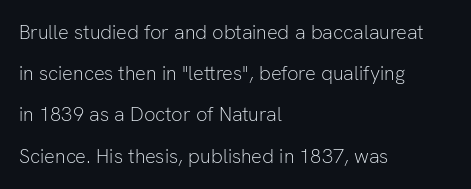
Notice how the passage keeps a crisp vertical edge on the left only. The passage shown is not bold in any degree. The zone under the glyphs is completely vacant. Leading is clearly above the norm, producing a sparse column. When letters stand straight like this, we call the style roman or upright. Students, note that the glyphs here touch the page at normal intervals.
